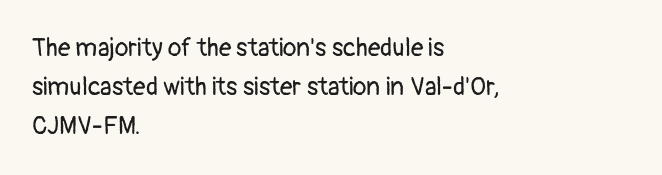
Q: Is the text bold? A: No.
Q: Is the text italic (slanted)? A: No, it is upright.
Q: Is the text underlined? A: No.
Q: How is the paragraph aligned? A: Left-aligned.
Q: Is the spacing between letters normal or unusually wide? A: Normal.
Q: Is the spacing between lines tight, normal or loose? A: Normal.
